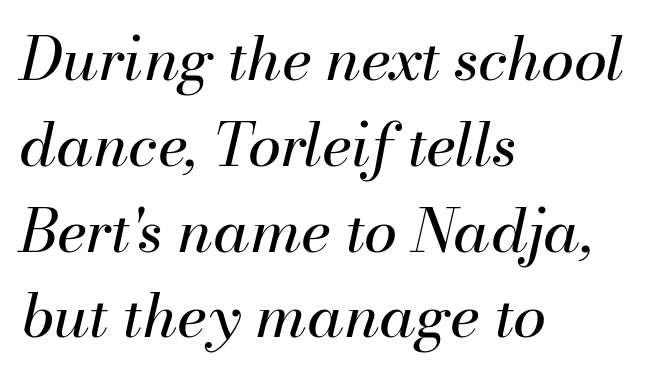
{"italic": "yes", "lean": "right", "slant_degrees": 13, "bold": "no", "weight": "regular", "width": "normal", "stroke_contrast": "medium", "x_height": "small", "monospaced": "no", "underline": "no", "align": "left", "line_spacing": "normal", "line_spacing_ratio": 1.43, "letter_spacing": "normal", "letter_spacing_em": 0.0, "glyph_px": 60}
